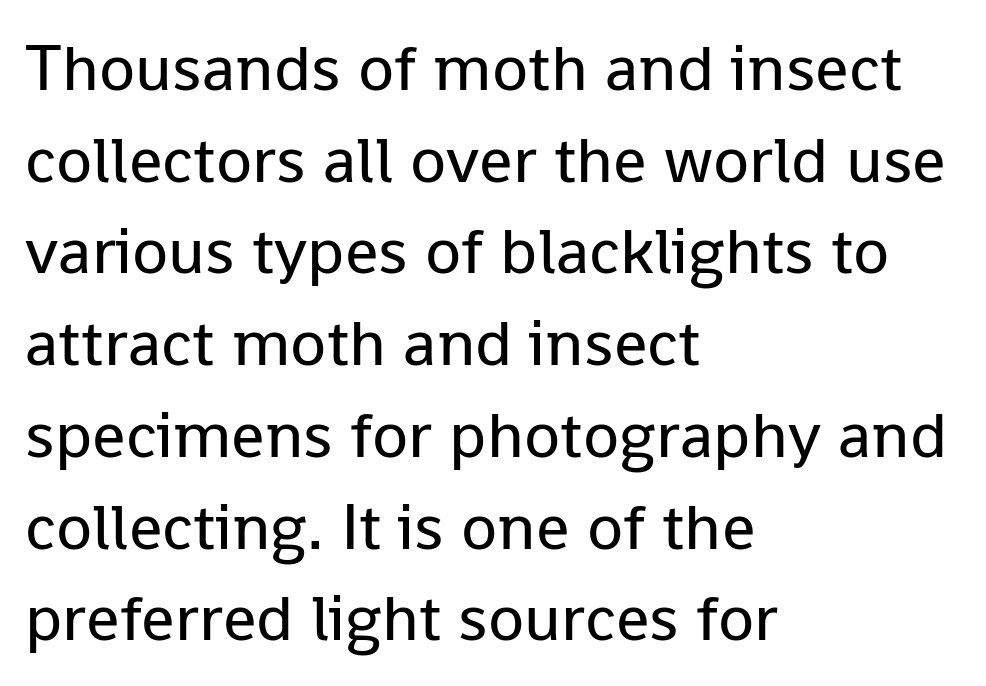
This rendering uses left alignment, leaving the right contour irregular. Look at the tracking — it's just the regular setting, nothing added. Unlike a traditional serif, this face leaves its strokes unadorned. If you drew a line through each stem, it would be perfectly vertical.
